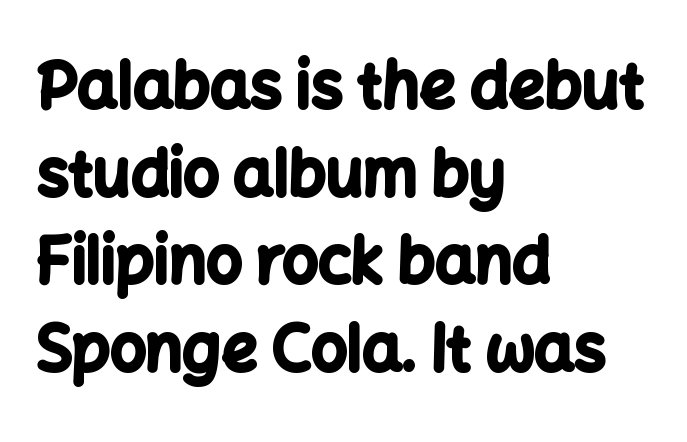
Q: Is the text bold? A: Yes.
Q: Is the text italic (slanted)? A: No, it is upright.
Q: Is the typeface a serif or a sans-serif typeface? A: Sans-serif.
Q: Is the text underlined? A: No.
Q: How is the paragraph aligned? A: Left-aligned.
Q: Is the spacing between letters normal or unusually wide? A: Normal.
Q: Is the spacing between lines tight, normal or loose? A: Normal.
Q: Width (condensed, normal, or wide)? A: Normal.
Q: Stroke contrast? A: Low.
Q: x-height? A: Medium.
Q: Monospaced? A: No.
